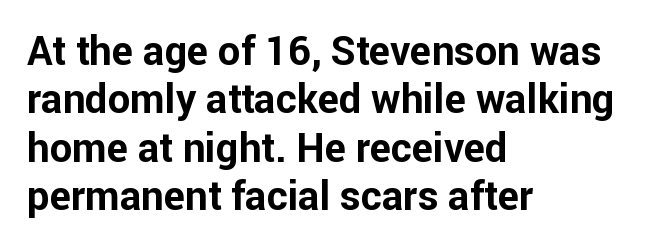
The image shows 40 px bold sans-serif type, upright; set left-aligned, line spacing 1.21x, normal letter spacing, not underlined; low stroke contrast and a medium x-height.
